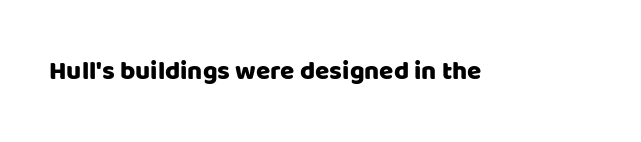
{"italic": "no", "underline": "no", "letter_spacing": "normal", "letter_spacing_em": 0.0, "glyph_px": 26}
